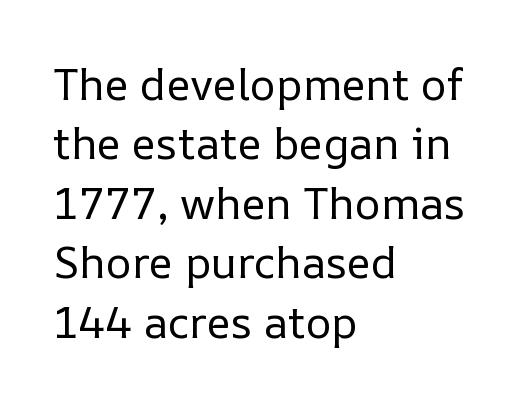
{"italic": "no", "bold": "no", "weight": "regular", "width": "normal", "stroke_contrast": "low", "x_height": "medium", "monospaced": "no", "underline": "no", "align": "left", "line_spacing": "normal", "line_spacing_ratio": 1.35, "letter_spacing": "normal", "letter_spacing_em": 0.0, "glyph_px": 44}
